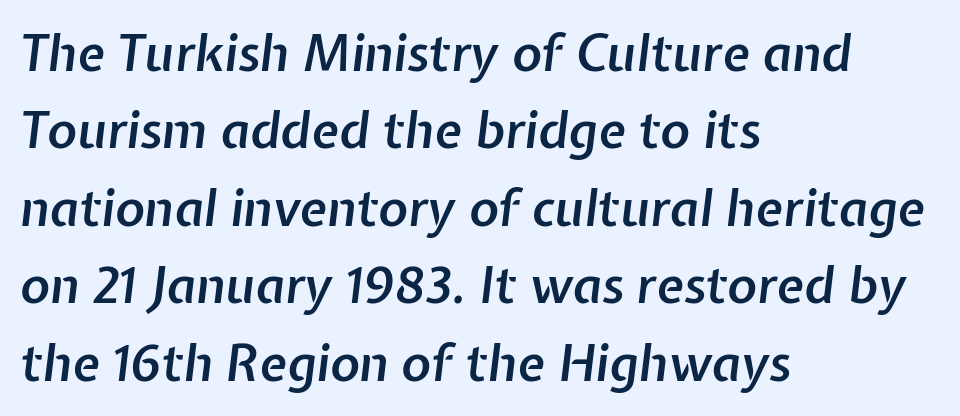
{"italic": "yes", "lean": "right", "slant_degrees": 7, "bold": "semi", "weight": "semibold", "width": "normal", "stroke_contrast": "low", "x_height": "medium", "monospaced": "no", "underline": "no", "align": "left", "line_spacing": "normal", "line_spacing_ratio": 1.55, "letter_spacing": "normal", "letter_spacing_em": 0.0, "glyph_px": 50}
